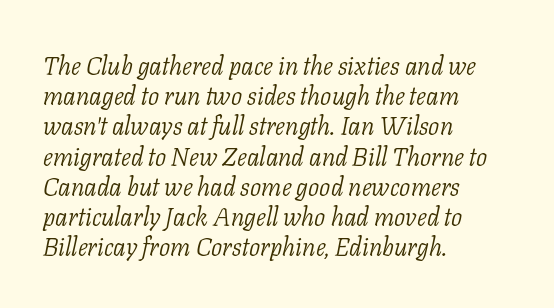
Q: Is the text bold? A: No.
Q: Is the text italic (slanted)? A: Yes, it leans right by about 11 degrees.
Q: Is the text underlined? A: No.
Q: How is the paragraph aligned? A: Left-aligned.
Q: Is the spacing between letters normal or unusually wide? A: Normal.
